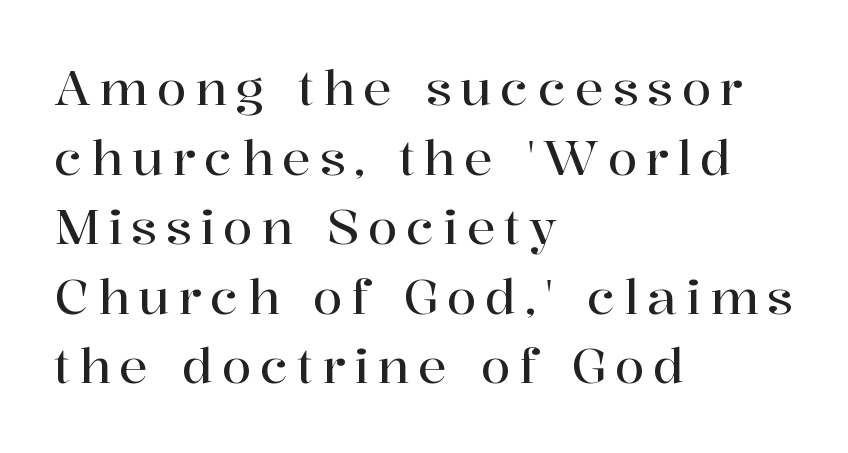
{"serif": "yes", "italic": "no", "width": "normal", "stroke_contrast": "high", "x_height": "medium", "monospaced": "no", "underline": "no", "align": "left", "line_spacing": "normal", "line_spacing_ratio": 1.45, "glyph_px": 48}
